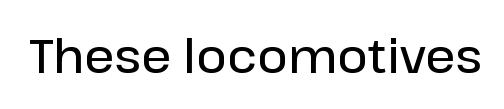
Q: Is the text bold? A: Semi-bold.
Q: Is the text italic (slanted)? A: No, it is upright.
Q: Is the typeface a serif or a sans-serif typeface? A: Sans-serif.
Q: Is the text underlined? A: No.
Q: Is the spacing between letters normal or unusually wide? A: Normal.
Q: Width (condensed, normal, or wide)? A: Normal.
Q: Stroke contrast? A: Low.
Q: x-height? A: Medium.
Q: Monospaced? A: No.
